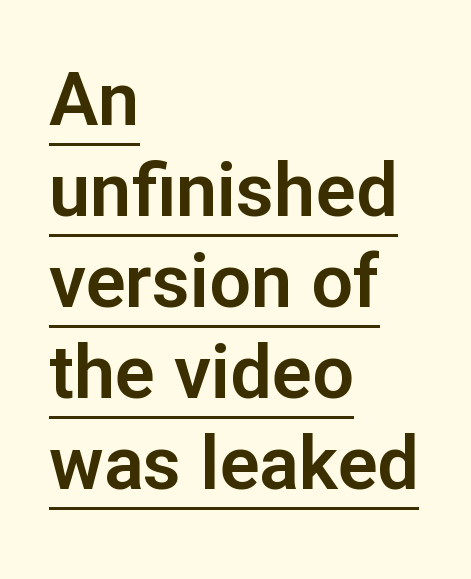
{"serif": "no", "italic": "no", "width": "normal", "stroke_contrast": "low", "x_height": "medium", "monospaced": "no", "underline": "yes", "align": "left", "line_spacing_ratio": 1.23, "letter_spacing": "normal", "letter_spacing_em": 0.0, "glyph_px": 74}
